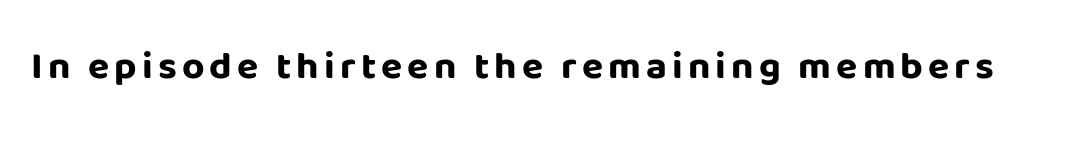
The image shows 39 px bold sans-serif type, upright; set not underlined; low stroke contrast and a large x-height.
